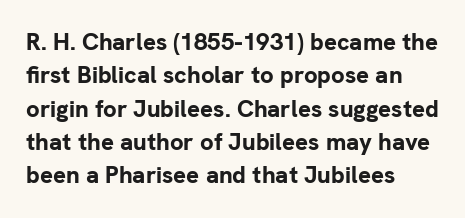
You can tell it's not italic because the verticals are truly vertical. Descender tails drop into unmarked territory. Baseline-to-baseline distance is the conventional proportion of letter height. Nobody touched the tracking dial on this one. Thick stems and heavy bowls — unmistakably bold. One-word summary of the alignment: left.
